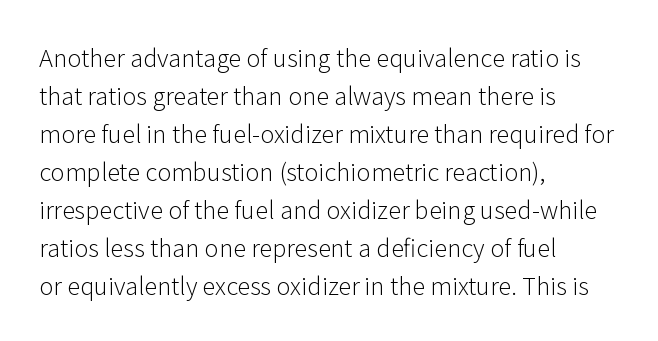
Q: Is the text bold? A: No.
Q: Is the text italic (slanted)? A: No, it is upright.
Q: Is the text underlined? A: No.
Q: How is the paragraph aligned? A: Left-aligned.
Q: Is the spacing between letters normal or unusually wide? A: Normal.
Q: Is the spacing between lines tight, normal or loose? A: Normal.
